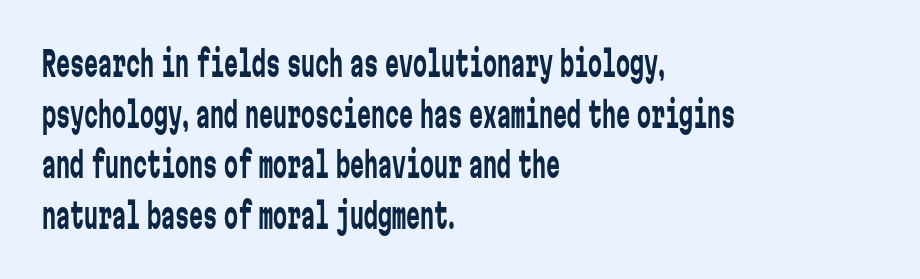
Q: Is the text bold? A: No.
Q: Is the text italic (slanted)? A: No, it is upright.
Q: Is the typeface a serif or a sans-serif typeface? A: Sans-serif.
Q: Is the text underlined? A: No.
Q: How is the paragraph aligned? A: Left-aligned.
Q: Is the spacing between letters normal or unusually wide? A: Normal.
Q: Is the spacing between lines tight, normal or loose? A: Normal.
Q: Width (condensed, normal, or wide)? A: Condensed.
Q: Stroke contrast? A: Low.
Q: x-height? A: Medium.
Q: Monospaced? A: Yes.
